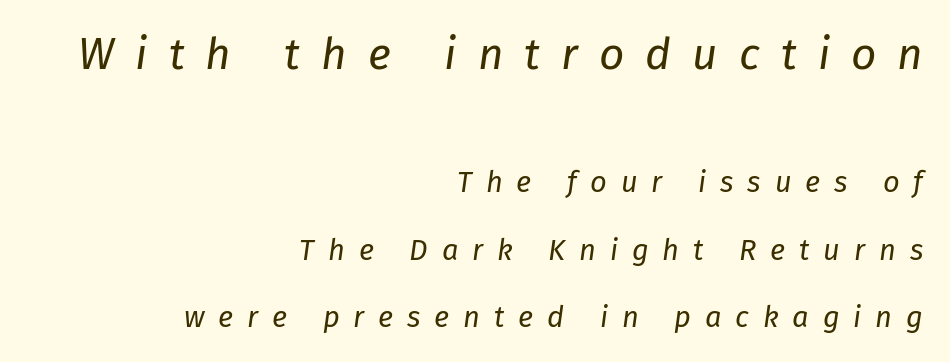
{"italic": "yes", "lean": "right", "slant_degrees": 8, "bold": "no", "weight": "regular", "width": "normal", "stroke_contrast": "low", "x_height": "medium", "monospaced": "no", "underline": "no", "align": "right", "line_spacing": "loose", "line_spacing_ratio": 2.32, "letter_spacing": "wide", "letter_spacing_em": 0.48, "larger_block": "first", "size_ratio": 1.52, "glyph_px": 44}
